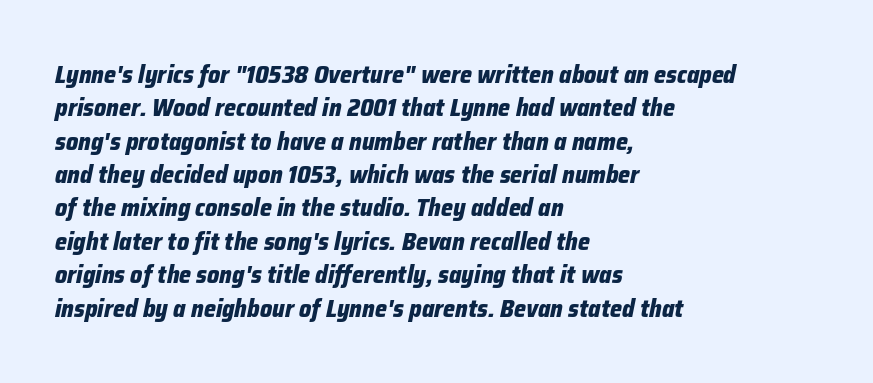
Q: Is the text bold? A: Yes.
Q: Is the text italic (slanted)? A: Yes, it leans right by about 12 degrees.
Q: Is the text underlined? A: No.
Q: How is the paragraph aligned? A: Left-aligned.
Q: Is the spacing between letters normal or unusually wide? A: Normal.
Q: Is the spacing between lines tight, normal or loose? A: Normal.
